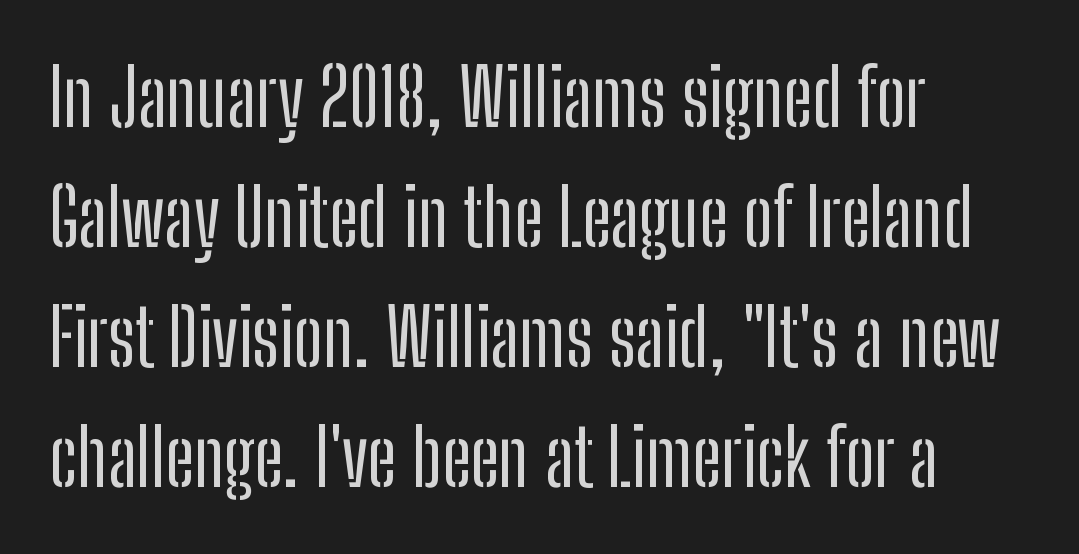
The image shows 79 px condensed sans-serif type, upright; set left-aligned, normal line spacing (1.52x), normal letter spacing, not underlined; low stroke contrast and a medium x-height.
